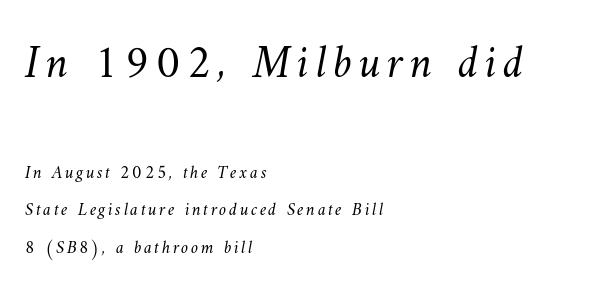
{"bold": "no", "weight": "light", "width": "normal", "stroke_contrast": "medium", "x_height": "small", "monospaced": "no", "underline": "no", "align": "left", "line_spacing": "loose", "line_spacing_ratio": 2.07, "larger_block": "first", "size_ratio": 2.56, "glyph_px": 46}
